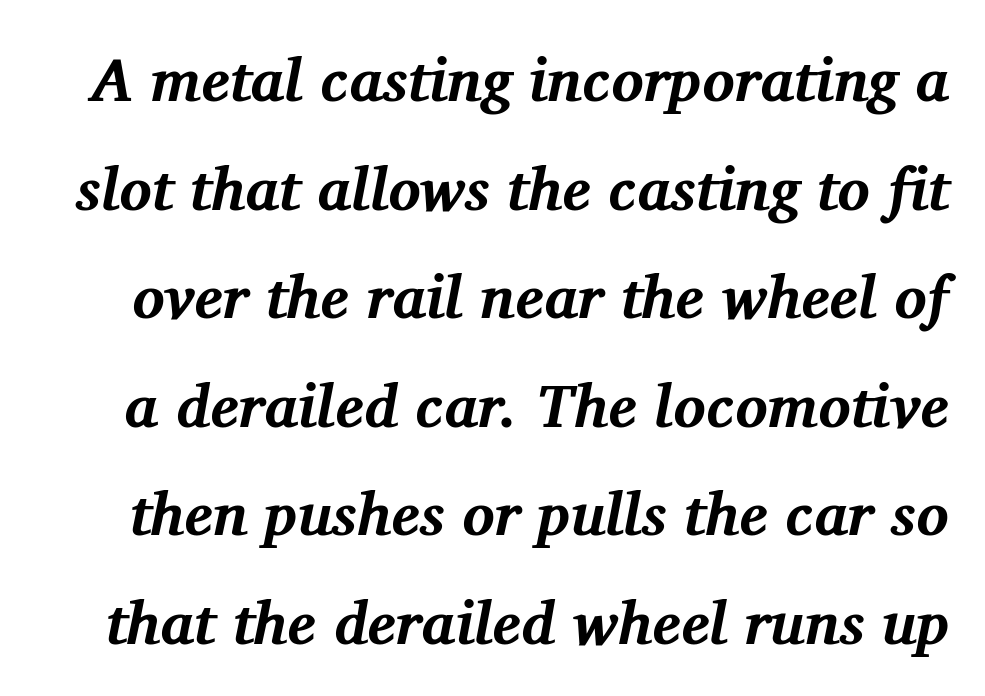
Emphasis by weight is at full strength: bold. Varying glyph widths throughout — classic text-font behaviour. The face used here has a pronounced slope to its letters. This rendering features lettering with no underline. No extra tracking has been applied to these lines.
